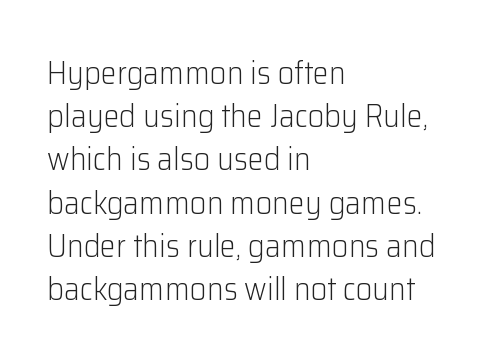
The image shows 32 px light sans-serif type, upright; set left-aligned, normal line spacing (1.35x), normal letter spacing, not underlined; low stroke contrast and a medium x-height.
